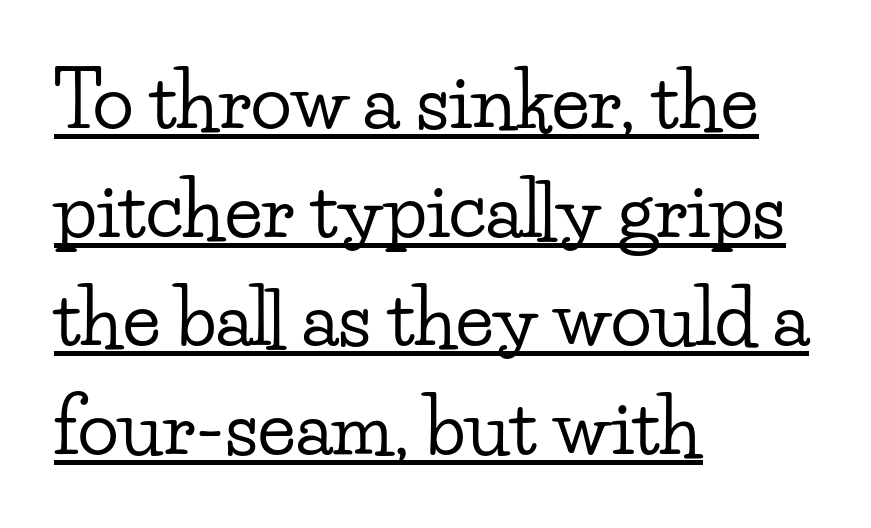
Q: Is the text italic (slanted)? A: No, it is upright.
Q: Is the typeface a serif or a sans-serif typeface? A: Serif.
Q: Is the text underlined? A: Yes.
Q: How is the paragraph aligned? A: Left-aligned.
Q: Is the spacing between letters normal or unusually wide? A: Normal.
Q: Is the spacing between lines tight, normal or loose? A: Normal.
Q: Width (condensed, normal, or wide)? A: Wide.
Q: Stroke contrast? A: Low.
Q: x-height? A: Small.
Q: Monospaced? A: No.
